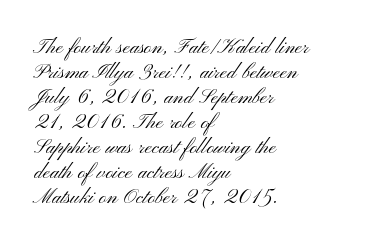
This sample is left-justified, so line endings fall wherever the words run out. Is there much room between lines? No — they nearly touch. Characters follow at the spacing the type designer built in. Honestly, there is no underline to notice here at all. Is the type heavy? It reads as light-to-regular instead.
